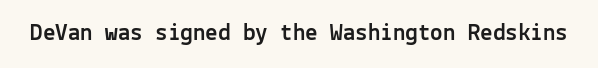
{"italic": "no", "underline": "no", "letter_spacing": "normal", "letter_spacing_em": 0.0, "glyph_px": 25}
